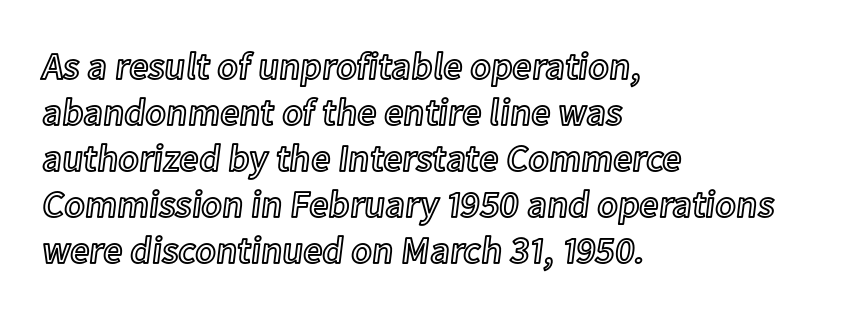
Each letter keeps its own natural width here, so spacing adapts to shape. A typesetter would call this zero additional tracking. Teacher's note: observe the even left margin — that is flush-left alignment.
